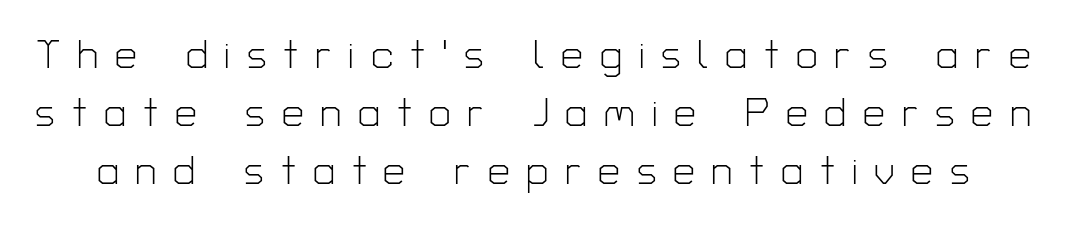
The image shows 39 px light sans-serif type, upright; set normal line spacing (1.49x), unusually wide letter spacing (+0.43 em), not underlined; low stroke contrast and a medium x-height.
